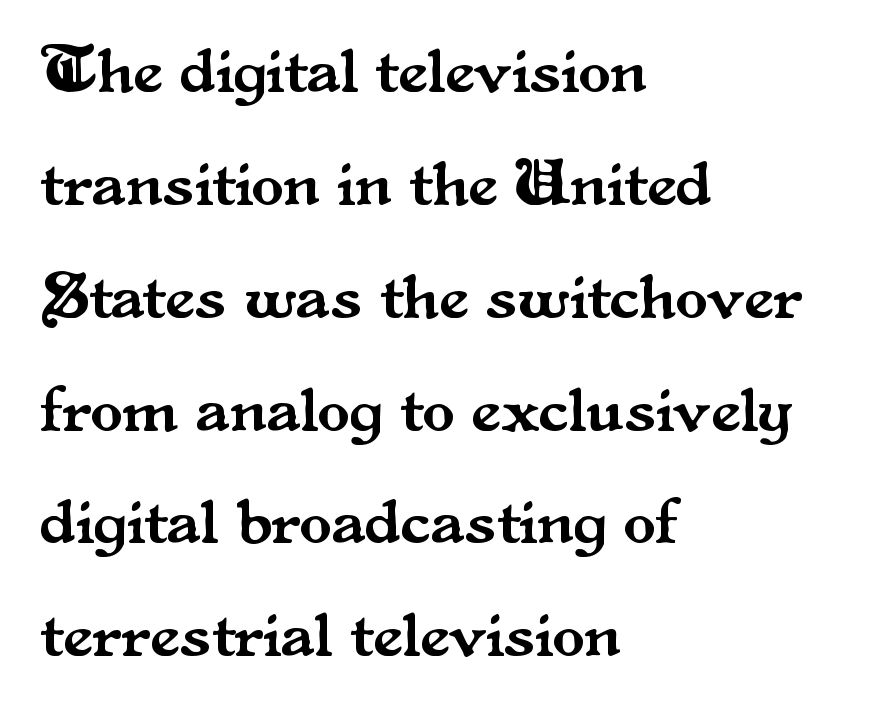
{"serif": "yes", "italic": "no", "width": "normal", "stroke_contrast": "medium", "x_height": "small", "monospaced": "no", "underline": "no", "align": "left", "line_spacing_ratio": 1.71, "letter_spacing": "normal", "letter_spacing_em": 0.0, "glyph_px": 66}
